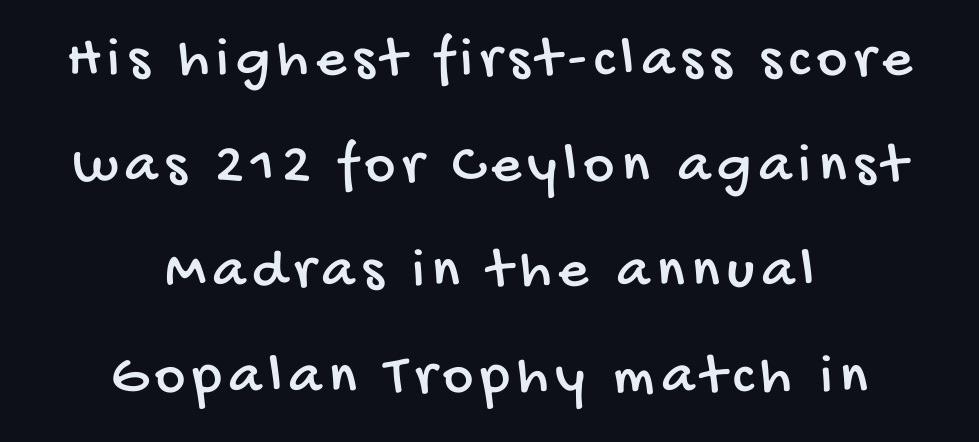
{"serif": "no", "width": "condensed", "stroke_contrast": "low", "x_height": "large", "monospaced": "no", "underline": "no", "align": "center", "line_spacing_ratio": 1.82, "glyph_px": 58}
